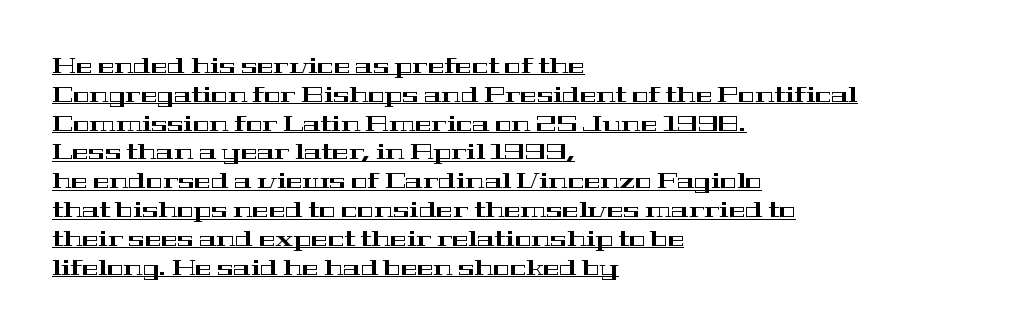
The image shows 22 px text type, upright; set left-aligned, normal line spacing (1.31x), normal letter spacing, underlined.
